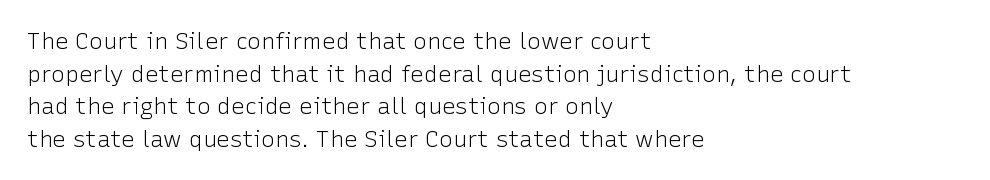
{"italic": "no", "bold": "no", "underline": "no", "align": "left", "line_spacing": "normal", "line_spacing_ratio": 1.42, "letter_spacing": "normal", "letter_spacing_em": 0.0, "glyph_px": 23}
